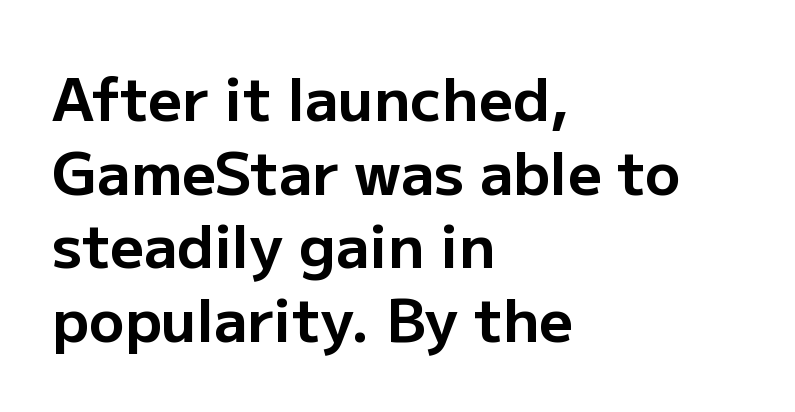
The image shows 59 px bold sans-serif type, upright; set left-aligned, normal line spacing (1.25x), normal letter spacing, not underlined; low stroke contrast and a medium x-height.
